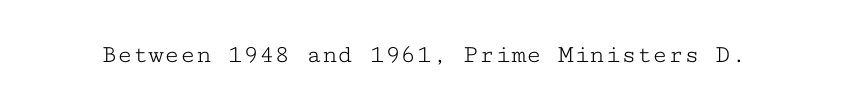
The image shows 26 px text type, upright; set normal letter spacing, not underlined.
